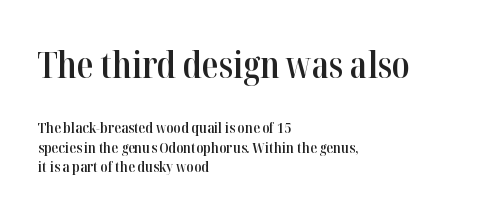
The image shows 37 px semibold, condensed serif type, upright; set left-aligned, normal line spacing (1.31x), normal letter spacing, not underlined; the first (top) block is 2.47x larger; high stroke contrast and a medium x-height.
